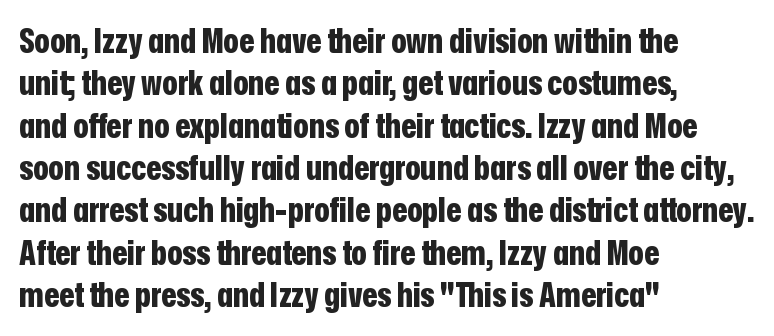
{"serif": "no", "italic": "no", "bold": "yes", "weight": "bold", "width": "condensed", "stroke_contrast": "low", "x_height": "medium", "monospaced": "no", "underline": "no", "align": "left", "line_spacing_ratio": 1.21, "letter_spacing": "normal", "letter_spacing_em": 0.0, "glyph_px": 35}
